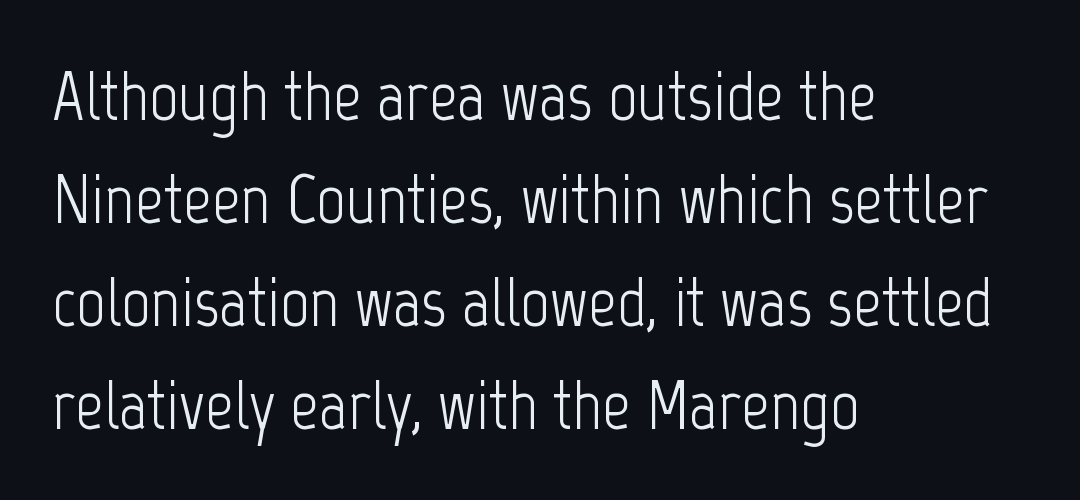
Decoration check: the copy has no underline. Heaviness? Minimal to ordinary, like unemphasized prose. Letterform terminals end flat and unadorned throughout the passage. Each line starts at the same left margin while the right side varies. Is the letter spacing exaggerated? No — it looks like the ordinary default. Proportional: the letters do not fall into vertical columns.
